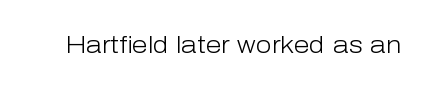
{"italic": "no", "bold": "no", "underline": "no", "letter_spacing": "normal", "letter_spacing_em": 0.0, "glyph_px": 23}
